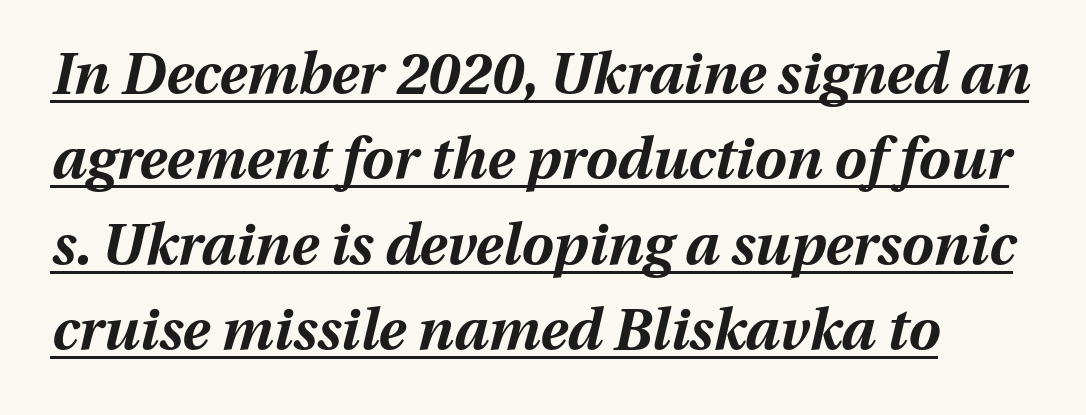
Q: Is the text bold? A: Yes.
Q: Is the text italic (slanted)? A: Yes, it leans right by about 13 degrees.
Q: Is the text underlined? A: Yes.
Q: Is the spacing between letters normal or unusually wide? A: Normal.
Q: Is the spacing between lines tight, normal or loose? A: Normal.
Q: Width (condensed, normal, or wide)? A: Normal.
Q: Stroke contrast? A: Medium.
Q: x-height? A: Medium.
Q: Monospaced? A: No.
